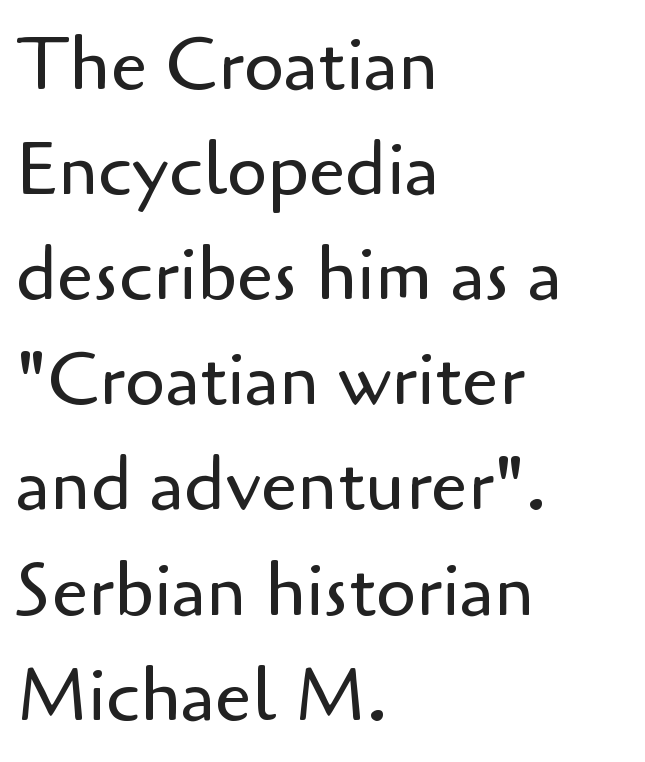
Q: Is the text bold? A: No.
Q: Is the text italic (slanted)? A: No, it is upright.
Q: Is the typeface a serif or a sans-serif typeface? A: Sans-serif.
Q: Is the text underlined? A: No.
Q: How is the paragraph aligned? A: Left-aligned.
Q: Is the spacing between letters normal or unusually wide? A: Normal.
Q: Is the spacing between lines tight, normal or loose? A: Normal.
Q: Width (condensed, normal, or wide)? A: Normal.
Q: Stroke contrast? A: Low.
Q: x-height? A: Small.
Q: Monospaced? A: No.
